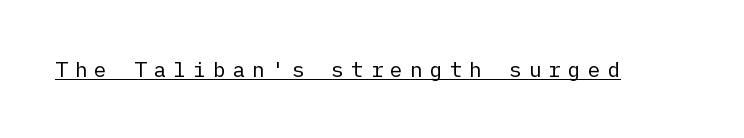
Q: Is the text bold? A: No.
Q: Is the text italic (slanted)? A: No, it is upright.
Q: Is the text underlined? A: Yes.
Q: Is the spacing between letters normal or unusually wide? A: Unusually wide.
